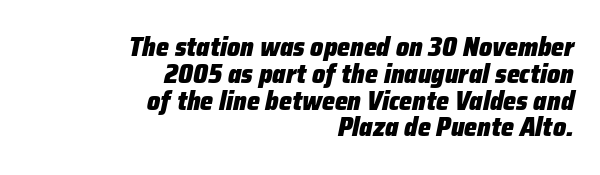
{"italic": "yes", "lean": "right", "slant_degrees": 12, "bold": "yes", "underline": "no", "align": "right", "line_spacing": "tight", "line_spacing_ratio": 1.03, "letter_spacing": "normal", "letter_spacing_em": 0.0, "glyph_px": 26}
